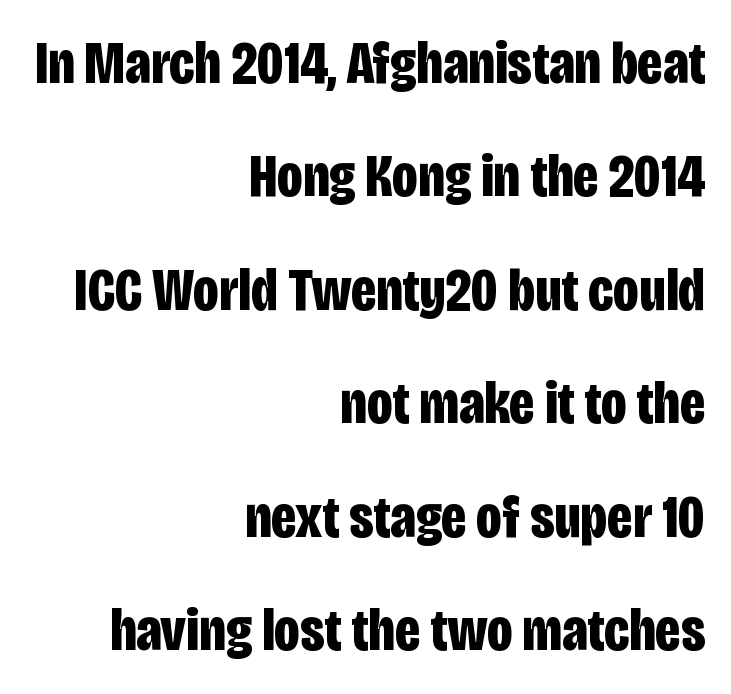
Classification — sans serif. Each word holds together tightly as a unit, with standard inter-letter gaps. In terms of weight, the rendering is a true, heavy bold. Here the designer chose a conventional face with non-uniform glyph widths. All the whitespace from short lines collects on the left.
